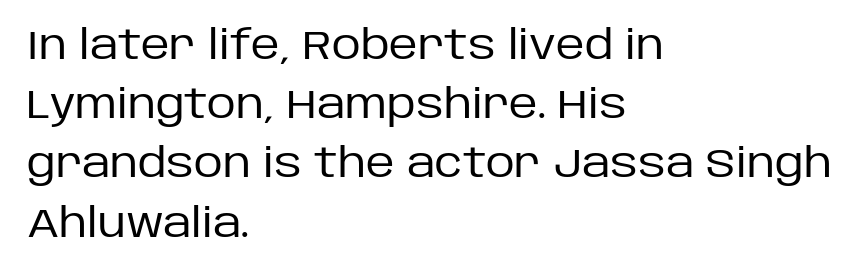
The image shows 40 px regular-weight sans-serif type, upright; set left-aligned, normal line spacing (1.48x), normal letter spacing, not underlined; low stroke contrast and a large x-height.
